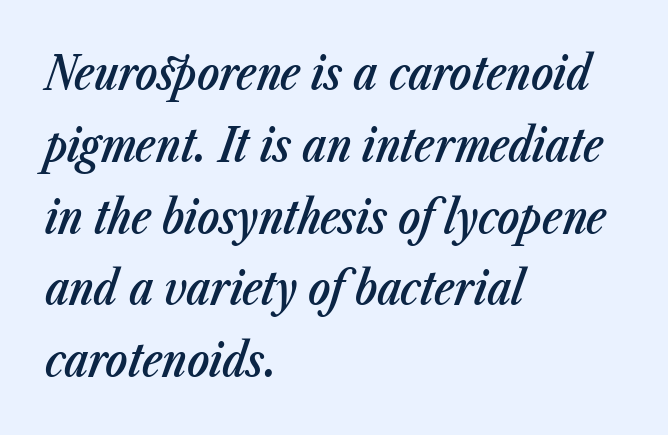
The image shows 46 px semibold, condensed type, italic (leaning right); set left-aligned, normal line spacing (1.56x), normal letter spacing, not underlined; low stroke contrast and a medium x-height.
